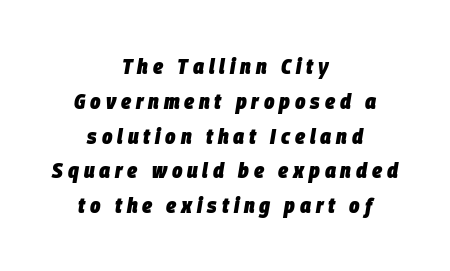
Notice how the passage keeps no hard edge, just a central spine. The line texture is sparse and dotted thanks to wide tracking. The rendering uses a bold face; every stroke is thick and dark. The designer left line spacing at the default.
